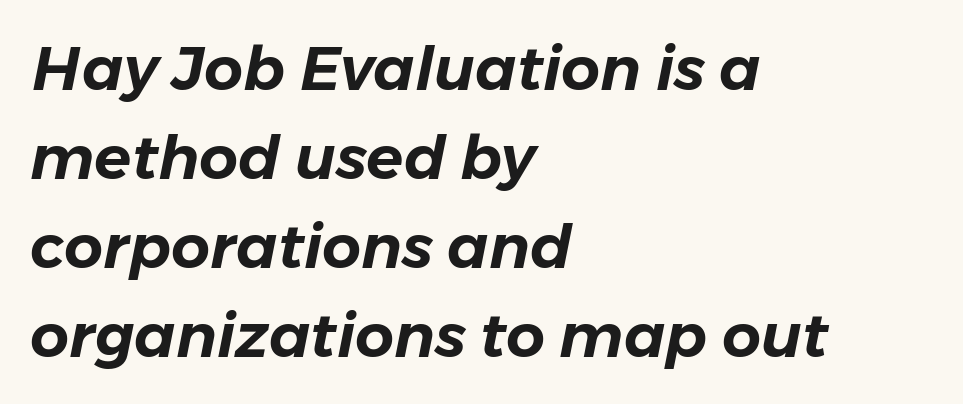
Q: Is the text italic (slanted)? A: Yes, it leans right by about 11 degrees.
Q: Is the text underlined? A: No.
Q: How is the paragraph aligned? A: Left-aligned.
Q: Is the spacing between letters normal or unusually wide? A: Normal.
Q: Is the spacing between lines tight, normal or loose? A: Normal.
Q: Width (condensed, normal, or wide)? A: Normal.
Q: Stroke contrast? A: Low.
Q: x-height? A: Medium.
Q: Monospaced? A: No.
